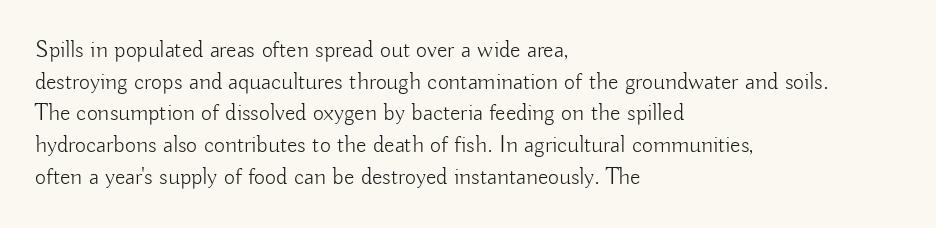
Leftover space on each line is placed entirely after the last word. The typesetting does not lean heavy: it is not bold. Honestly, the letter spacing is just normal — you wouldn't notice it. Underline: absent. If you drew a line through each stem, it would be perfectly vertical.
